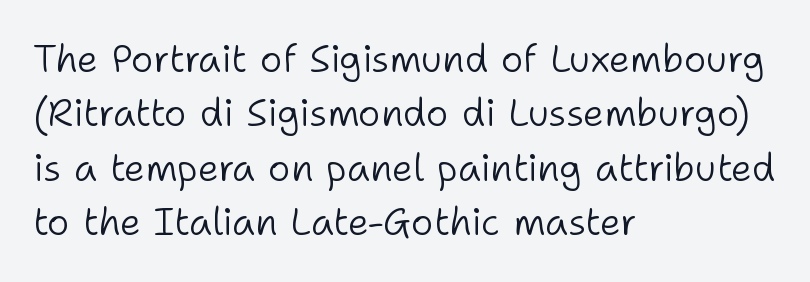
The image shows 38 px light sans-serif type, upright; set left-aligned, normal line spacing (1.43x), normal letter spacing, not underlined; low stroke contrast and a medium x-height.
